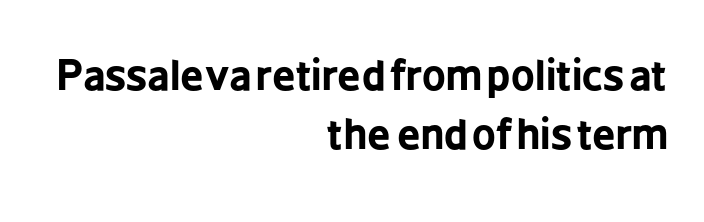
Q: Is the text bold? A: Yes.
Q: Is the text italic (slanted)? A: No, it is upright.
Q: Is the typeface a serif or a sans-serif typeface? A: Sans-serif.
Q: Is the text underlined? A: No.
Q: How is the paragraph aligned? A: Right-aligned.
Q: Is the spacing between letters normal or unusually wide? A: Normal.
Q: Is the spacing between lines tight, normal or loose? A: Normal.
Q: Width (condensed, normal, or wide)? A: Condensed.
Q: Stroke contrast? A: Low.
Q: x-height? A: Medium.
Q: Monospaced? A: No.
